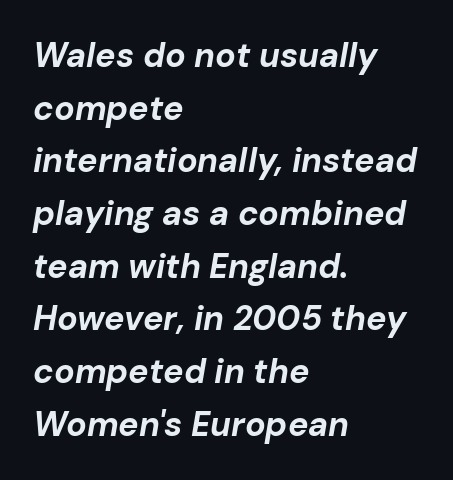
The image shows 34 px bold type, italic (leaning right); set left-aligned, normal line spacing (1.55x), normal letter spacing, not underlined; low stroke contrast and a medium x-height.
